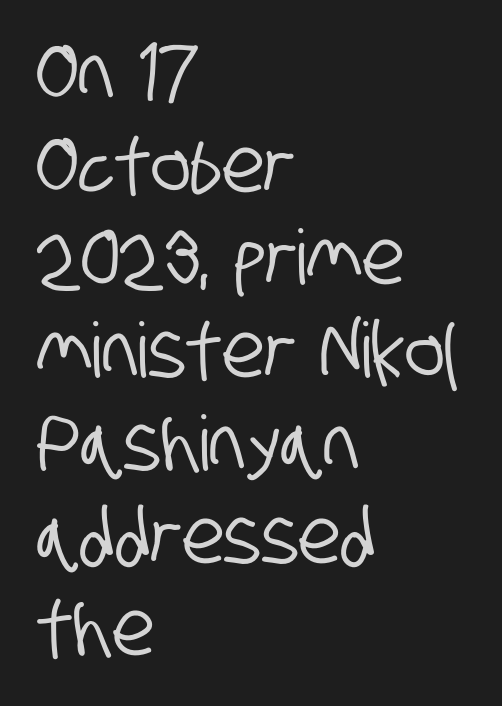
Q: Is the typeface a serif or a sans-serif typeface? A: Sans-serif.
Q: Is the text underlined? A: No.
Q: How is the paragraph aligned? A: Left-aligned.
Q: Is the spacing between letters normal or unusually wide? A: Normal.
Q: Width (condensed, normal, or wide)? A: Condensed.
Q: Stroke contrast? A: Low.
Q: x-height? A: Large.
Q: Monospaced? A: No.
